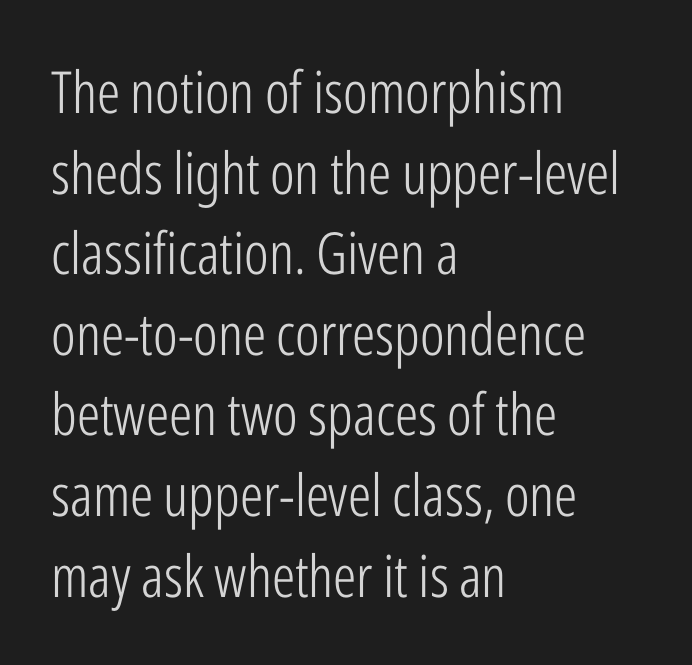
{"serif": "no", "italic": "no", "bold": "no", "weight": "light", "width": "condensed", "stroke_contrast": "low", "x_height": "medium", "monospaced": "no", "underline": "no", "align": "left", "line_spacing": "normal", "line_spacing_ratio": 1.39, "letter_spacing": "normal", "letter_spacing_em": 0.0, "glyph_px": 58}
